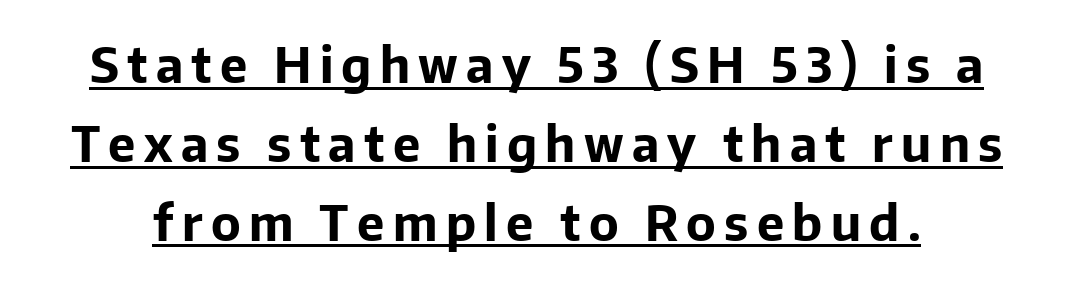
Q: Is the text bold? A: Yes.
Q: Is the text italic (slanted)? A: No, it is upright.
Q: Is the typeface a serif or a sans-serif typeface? A: Sans-serif.
Q: Is the text underlined? A: Yes.
Q: Is the spacing between lines tight, normal or loose? A: Normal.
Q: Width (condensed, normal, or wide)? A: Normal.
Q: Stroke contrast? A: Low.
Q: x-height? A: Medium.
Q: Monospaced? A: No.
